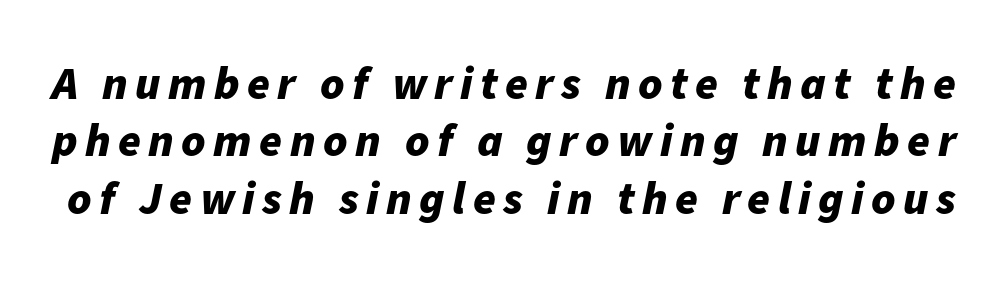
A full-strength bold gives these letters their thick strokes. The block of text has a typical density, with ordinary space between rows. The letters advance in unequal steps, a hallmark of proportional type. Type without underlining. Yep, that's italic — everything's leaning.
